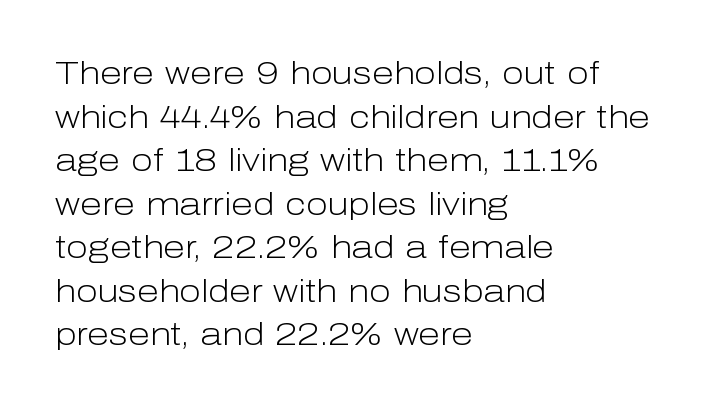
Looks like regular typesetting: each glyph gets only the width it needs. The lines in this sample share a left origin and differ only in where they stop. Is there much room between lines? A standard amount, neither cramped nor airy. Descender tails drop into unmarked territory. Nothing heavy about these letters — not bold at all.
